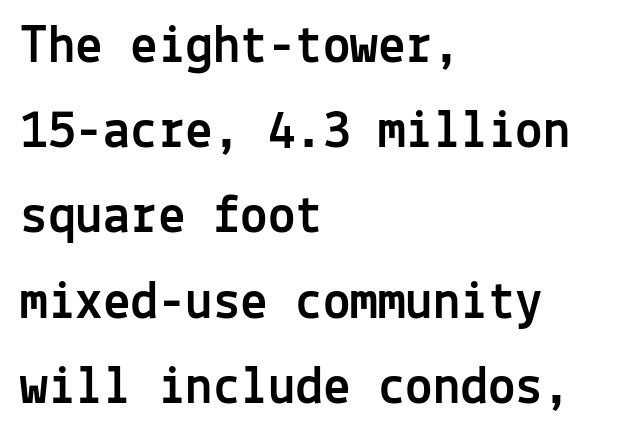
The letters stand upright; this is a roman face. Check the space under the baseline: it is left empty. The characters display no serif detailing; their extremities are plain. This block has exactly the height ordinary leading produces. Line beginnings align vertically; line endings do not.
